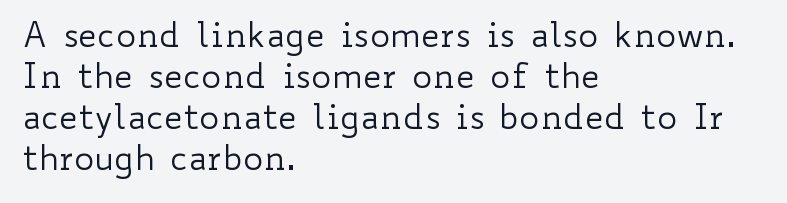
{"italic": "no", "bold": "no", "weight": "regular", "width": "wide", "stroke_contrast": "low", "x_height": "small", "monospaced": "no", "underline": "no", "align": "left", "line_spacing_ratio": 1.21, "letter_spacing": "normal", "letter_spacing_em": 0.0, "glyph_px": 34}
